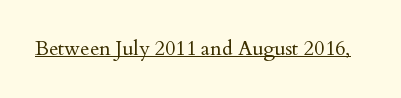
Between one letter and the next there's only the usual sliver of space. A roman cut, with each character standing at attention. The rendered words wear a rule along their underside. Heaviness? Minimal to ordinary, like unemphasized prose.
